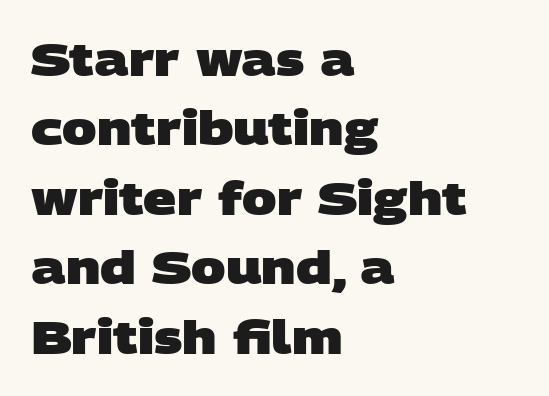
Q: Is the text bold? A: Yes.
Q: Is the typeface a serif or a sans-serif typeface? A: Sans-serif.
Q: Is the text underlined? A: No.
Q: How is the paragraph aligned? A: Left-aligned.
Q: Is the spacing between letters normal or unusually wide? A: Normal.
Q: Is the spacing between lines tight, normal or loose? A: Normal.
Q: Width (condensed, normal, or wide)? A: Wide.
Q: Stroke contrast? A: Low.
Q: x-height? A: Large.
Q: Monospaced? A: No.
